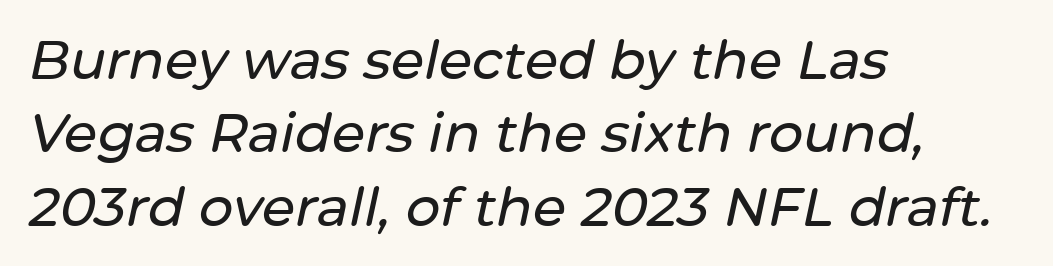
Q: Is the text italic (slanted)? A: Yes, it leans right by about 12 degrees.
Q: Is the text underlined? A: No.
Q: How is the paragraph aligned? A: Left-aligned.
Q: Is the spacing between letters normal or unusually wide? A: Normal.
Q: Is the spacing between lines tight, normal or loose? A: Normal.
Q: Width (condensed, normal, or wide)? A: Normal.
Q: Stroke contrast? A: Low.
Q: x-height? A: Medium.
Q: Monospaced? A: No.
